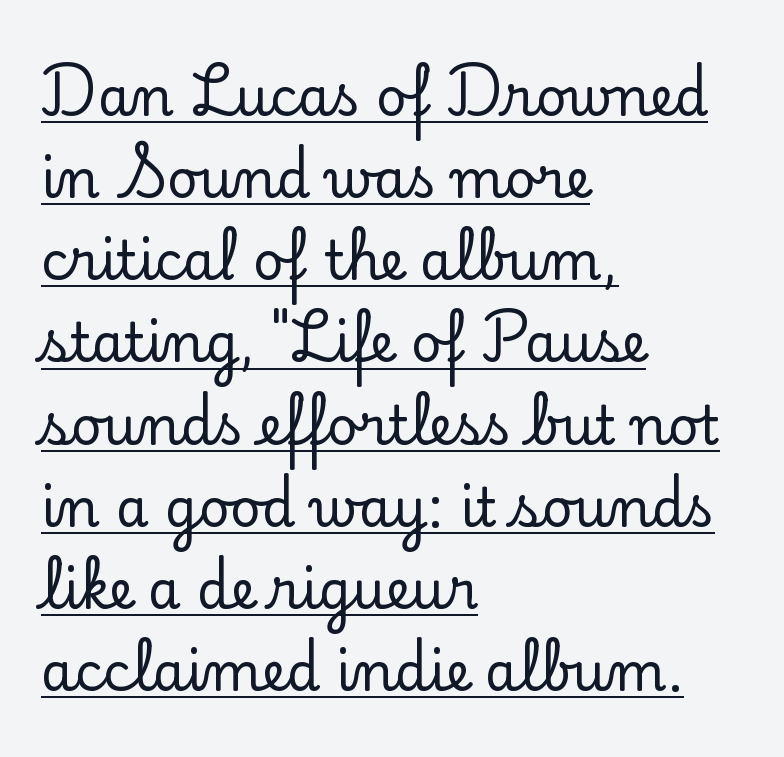
The image shows 53 px serif type, upright; set left-aligned, normal line spacing (1.55x), normal letter spacing, underlined; low stroke contrast and a small x-height.
